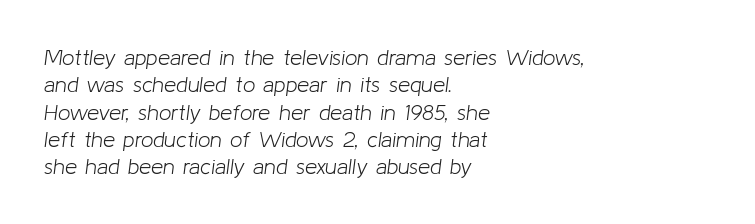
{"italic": "yes", "lean": "right", "slant_degrees": 8, "bold": "no", "underline": "no", "align": "left", "line_spacing_ratio": 1.24, "letter_spacing": "normal", "letter_spacing_em": 0.0, "glyph_px": 22}
